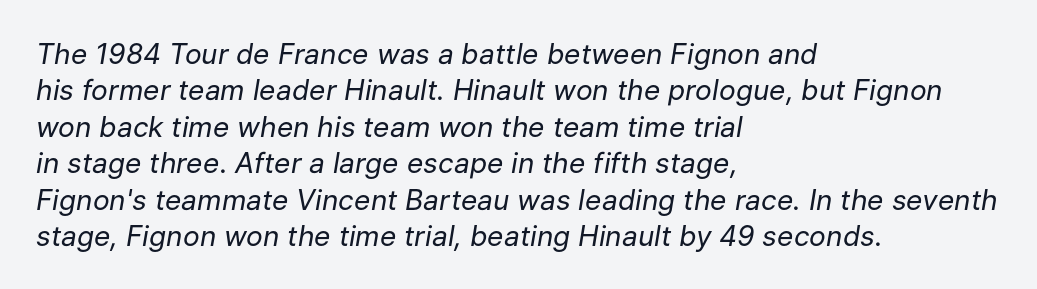
Q: Is the text bold? A: No.
Q: Is the text italic (slanted)? A: Yes, it leans right by about 9 degrees.
Q: Is the text underlined? A: No.
Q: How is the paragraph aligned? A: Left-aligned.
Q: Is the spacing between letters normal or unusually wide? A: Normal.
Q: Is the spacing between lines tight, normal or loose? A: Normal.
Q: Width (condensed, normal, or wide)? A: Normal.
Q: Stroke contrast? A: Low.
Q: x-height? A: Medium.
Q: Monospaced? A: No.
